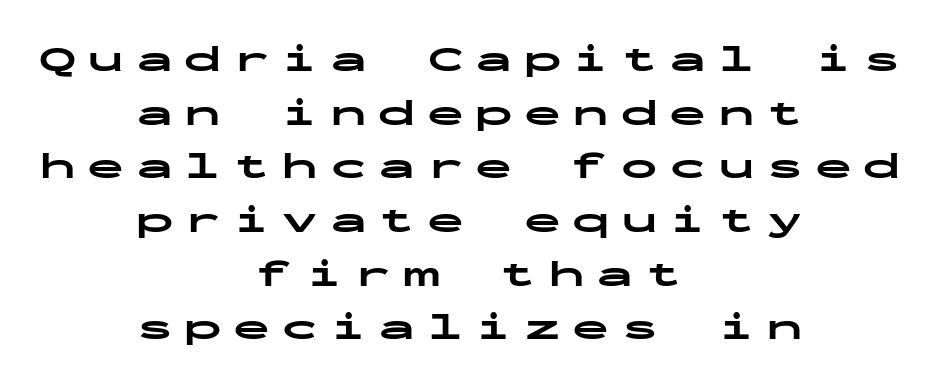
Q: Is the text bold? A: Yes.
Q: Is the text italic (slanted)? A: No, it is upright.
Q: Is the typeface a serif or a sans-serif typeface? A: Sans-serif.
Q: Is the text underlined? A: No.
Q: How is the paragraph aligned? A: Centered.
Q: Is the spacing between letters normal or unusually wide? A: Unusually wide.
Q: Is the spacing between lines tight, normal or loose? A: Normal.
Q: Width (condensed, normal, or wide)? A: Wide.
Q: Stroke contrast? A: Low.
Q: x-height? A: Medium.
Q: Monospaced? A: Yes.
